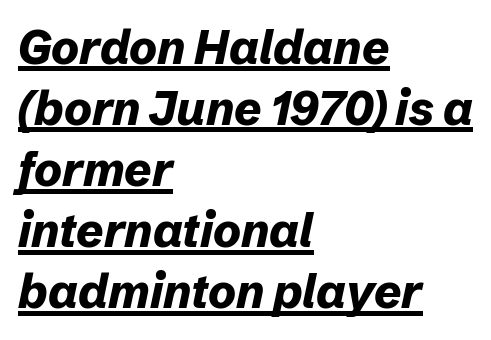
{"italic": "yes", "lean": "right", "slant_degrees": 12, "bold": "yes", "weight": "bold", "width": "normal", "stroke_contrast": "low", "x_height": "medium", "monospaced": "no", "underline": "yes", "align": "left", "line_spacing": "normal", "line_spacing_ratio": 1.3, "letter_spacing": "normal", "letter_spacing_em": 0.0, "glyph_px": 47}
